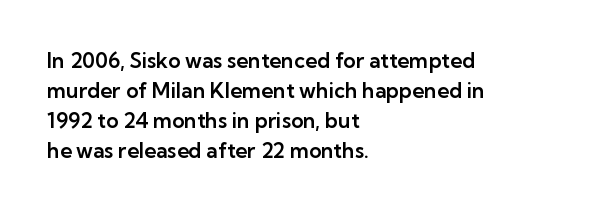
The image shows 21 px text type, upright; set left-aligned, normal line spacing (1.43x), normal letter spacing, not underlined.
